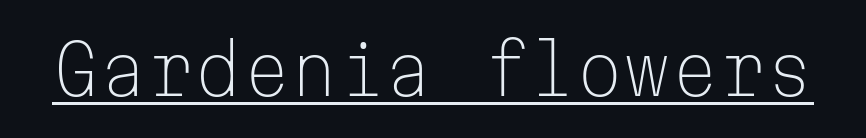
Q: Is the text bold? A: No.
Q: Is the text italic (slanted)? A: No, it is upright.
Q: Is the typeface a serif or a sans-serif typeface? A: Sans-serif.
Q: Is the text underlined? A: Yes.
Q: Is the spacing between letters normal or unusually wide? A: Normal.
Q: Width (condensed, normal, or wide)? A: Normal.
Q: Stroke contrast? A: Low.
Q: x-height? A: Medium.
Q: Monospaced? A: Yes.
